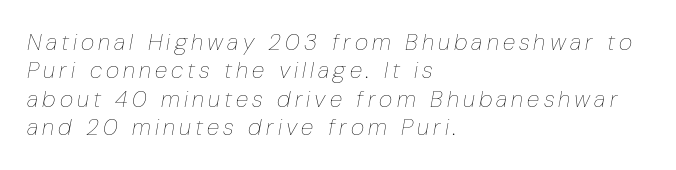
{"italic": "yes", "lean": "right", "slant_degrees": 10, "bold": "no", "underline": "no", "align": "left", "line_spacing_ratio": 1.23, "glyph_px": 23}
